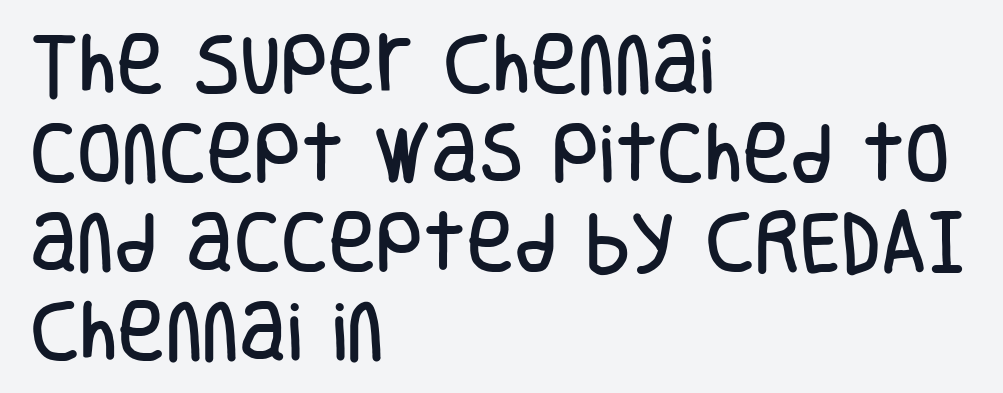
{"serif": "no", "italic": "no", "width": "condensed", "stroke_contrast": "low", "x_height": "large", "monospaced": "no", "underline": "no", "align": "left", "line_spacing": "normal", "line_spacing_ratio": 1.37, "letter_spacing": "normal", "letter_spacing_em": 0.0, "glyph_px": 65}
